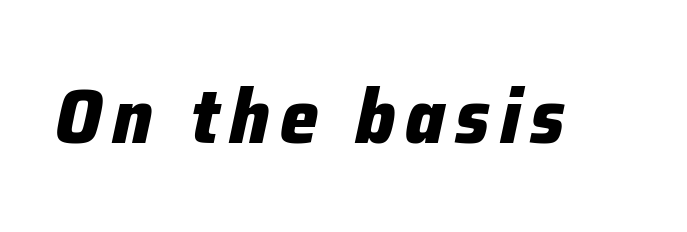
The image shows 77 px heavy type, italic (leaning right); set not underlined; low stroke contrast and a medium x-height.
